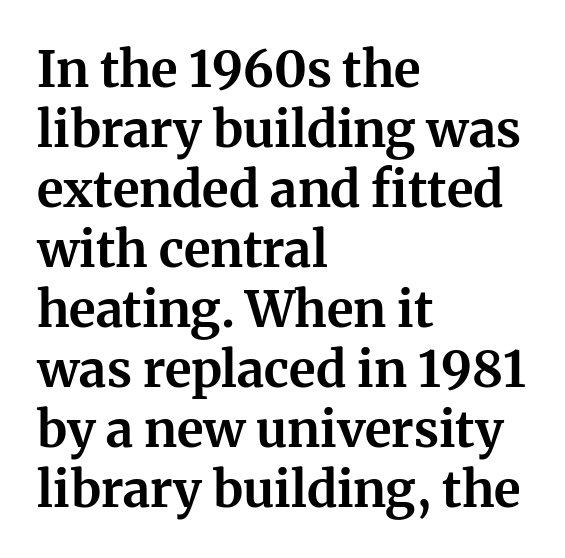
{"serif": "yes", "italic": "no", "bold": "yes", "weight": "bold", "width": "normal", "stroke_contrast": "medium", "x_height": "medium", "monospaced": "no", "underline": "no", "align": "left", "line_spacing_ratio": 1.2, "letter_spacing": "normal", "letter_spacing_em": 0.0, "glyph_px": 50}
